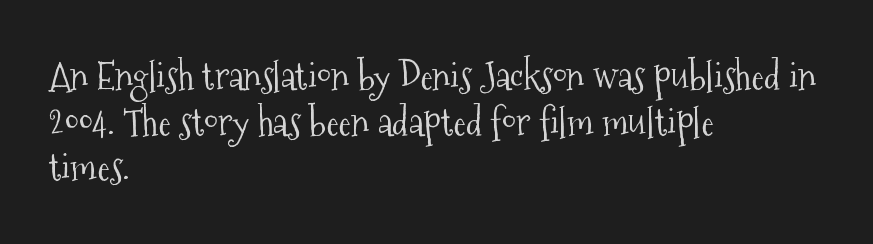
The line texture is even and compact thanks to regular tracking. Words float on clear page, feet unadorned. The font's upright variant was chosen for this text. No chunkiness to these letters — they're not bold. The text was rendered using a seriffed face with decorative stroke endings.
